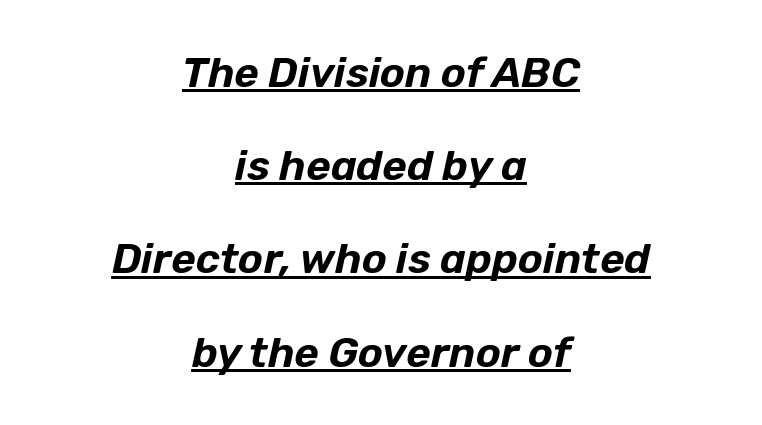
The image shows 42 px text type, italic (leaning right); set centered, loose line spacing (2.22x), normal letter spacing, underlined; low stroke contrast and a medium x-height.
